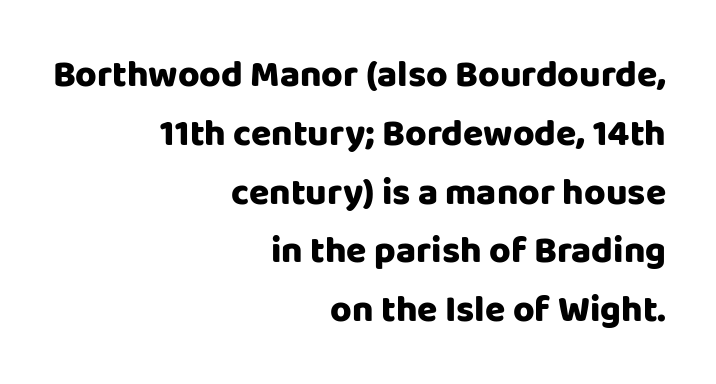
Q: Is the text italic (slanted)? A: No, it is upright.
Q: Is the typeface a serif or a sans-serif typeface? A: Sans-serif.
Q: Is the text underlined? A: No.
Q: How is the paragraph aligned? A: Right-aligned.
Q: Is the spacing between letters normal or unusually wide? A: Normal.
Q: Is the spacing between lines tight, normal or loose? A: Normal.
Q: Width (condensed, normal, or wide)? A: Normal.
Q: Stroke contrast? A: Low.
Q: x-height? A: Large.
Q: Monospaced? A: No.
